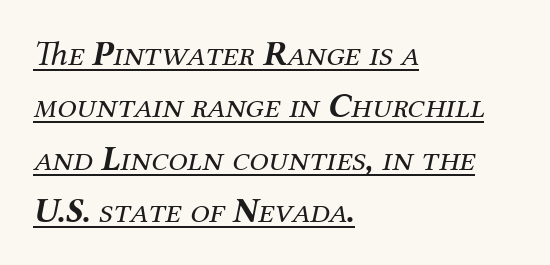
Q: Is the text bold? A: No.
Q: Is the text italic (slanted)? A: Yes, it leans right by about 12 degrees.
Q: Is the typeface a serif or a sans-serif typeface? A: Serif.
Q: Is the text underlined? A: Yes.
Q: How is the paragraph aligned? A: Left-aligned.
Q: Is the spacing between letters normal or unusually wide? A: Normal.
Q: Is the spacing between lines tight, normal or loose? A: Normal.
Q: Width (condensed, normal, or wide)? A: Normal.
Q: Stroke contrast? A: Medium.
Q: x-height? A: Medium.
Q: Monospaced? A: No.
